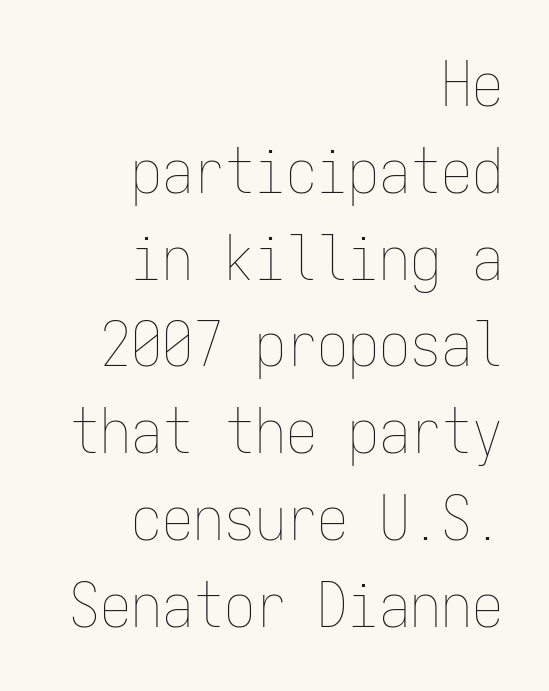
The image shows 62 px thin, condensed type, upright, monospaced; set right-aligned, normal line spacing (1.4x), normal letter spacing, not underlined; low stroke contrast and a medium x-height.
